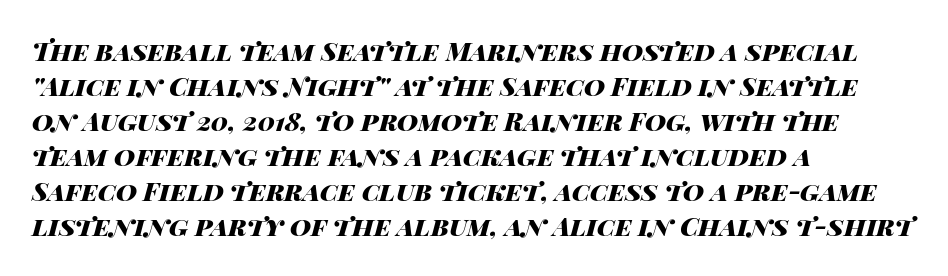
{"italic": "yes", "lean": "right", "slant_degrees": 14, "bold": "yes", "underline": "no", "align": "left", "line_spacing": "normal", "line_spacing_ratio": 1.35, "letter_spacing": "normal", "letter_spacing_em": 0.0, "glyph_px": 26}
